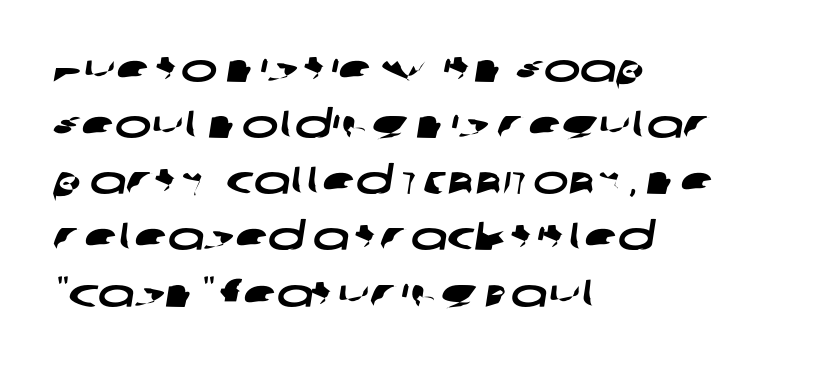
Q: Is the typeface a serif or a sans-serif typeface? A: Sans-serif.
Q: Is the text underlined? A: No.
Q: How is the paragraph aligned? A: Left-aligned.
Q: Is the spacing between letters normal or unusually wide? A: Normal.
Q: Is the spacing between lines tight, normal or loose? A: Normal.
Q: Width (condensed, normal, or wide)? A: Wide.
Q: Stroke contrast? A: Low.
Q: x-height? A: Large.
Q: Monospaced? A: No.
